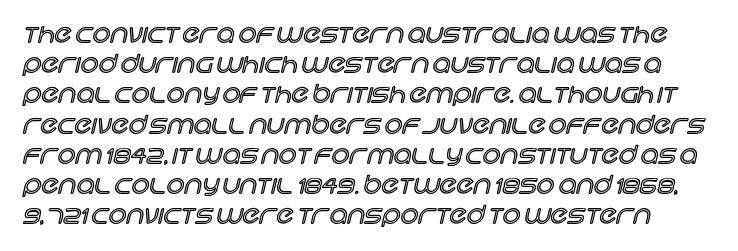
The image shows 25 px text type; set line spacing 1.21x, normal letter spacing, not underlined.
